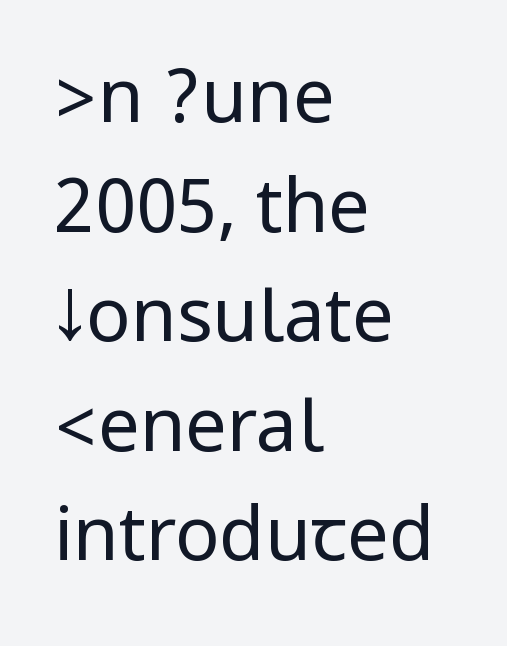
Only glyphs here, with clear space below each row. Horizontal alignment here is leftward, the default for most running prose. These lines keep a tight, regular rhythm from letter to letter. Reading down the column, the eye jumps a familiar distance to each next line. Type style note: lacks serifs. No extra ink here — the face is not bold.
